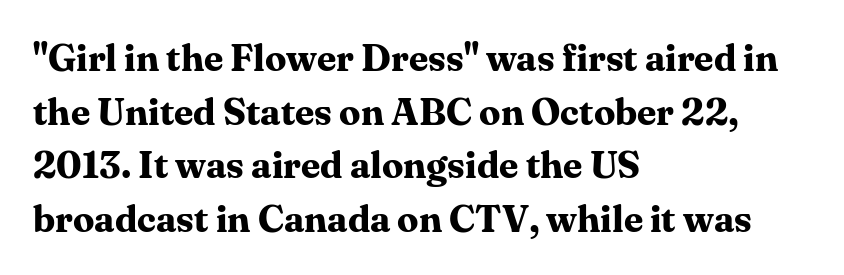
The image shows 38 px bold serif type, upright; set left-aligned, normal line spacing (1.41x), normal letter spacing, not underlined; medium stroke contrast and a medium x-height.
